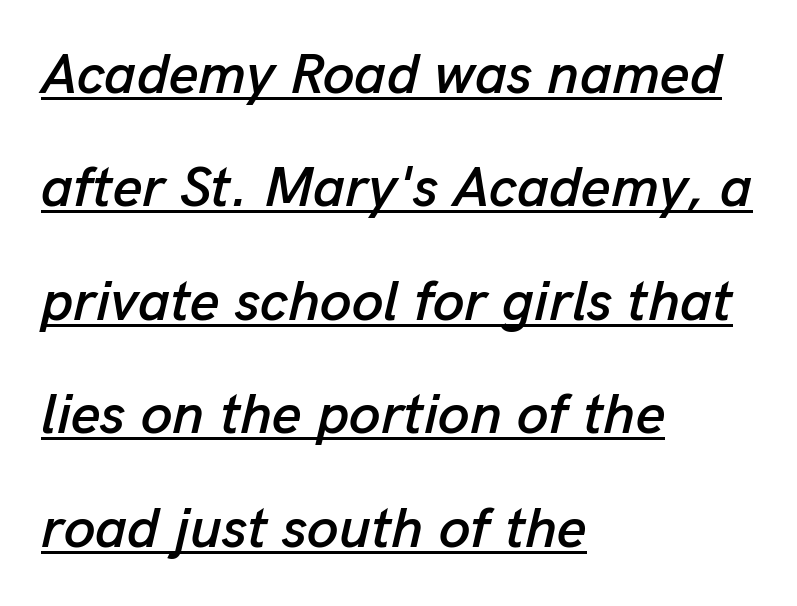
The image shows 57 px text type, italic (leaning right); set left-aligned, loose line spacing (1.99x), normal letter spacing, underlined; low stroke contrast and a medium x-height.
